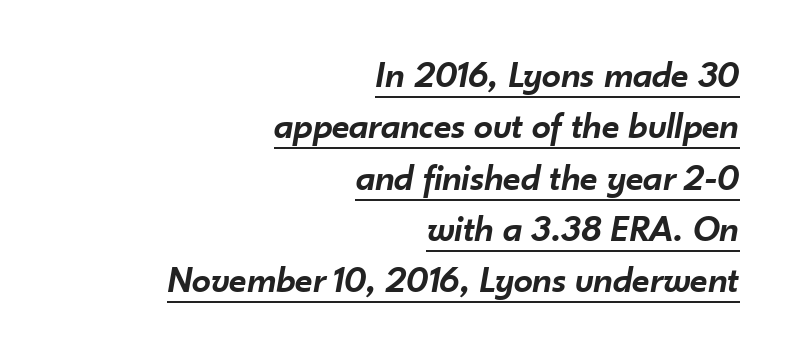
A typesetter would call this zero additional tracking. Line spacing here is normal. The typesetting leans somewhat heavy: a semibold. All the whitespace from short lines collects on the left.
